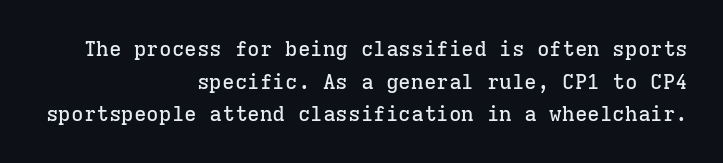
The image shows 21 px text type, upright; set right-aligned, normal line spacing (1.55x), normal letter spacing, not underlined.
